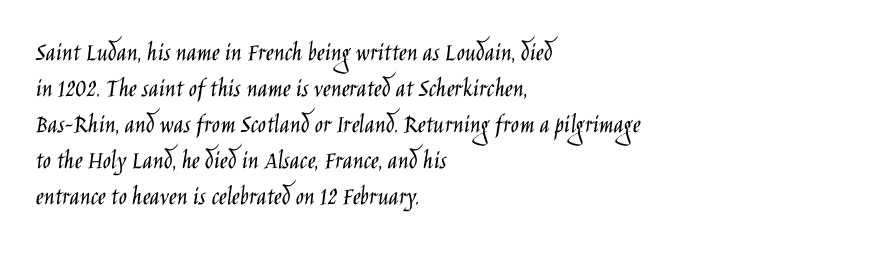
The image shows 27 px text type; set left-aligned, normal line spacing (1.33x), normal letter spacing, not underlined.
